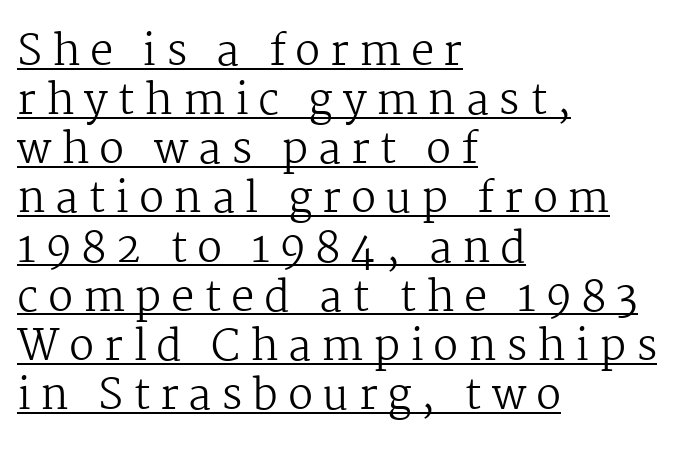
Q: Is the text bold? A: No.
Q: Is the text italic (slanted)? A: No, it is upright.
Q: Is the typeface a serif or a sans-serif typeface? A: Serif.
Q: Is the text underlined? A: Yes.
Q: How is the paragraph aligned? A: Left-aligned.
Q: Is the spacing between letters normal or unusually wide? A: Unusually wide.
Q: Width (condensed, normal, or wide)? A: Normal.
Q: Stroke contrast? A: Medium.
Q: x-height? A: Medium.
Q: Monospaced? A: No.
